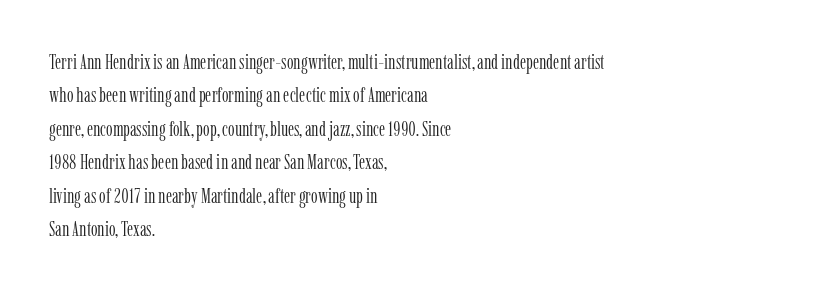
The image shows 21 px text type, upright; set left-aligned, normal line spacing (1.59x), normal letter spacing, not underlined.
